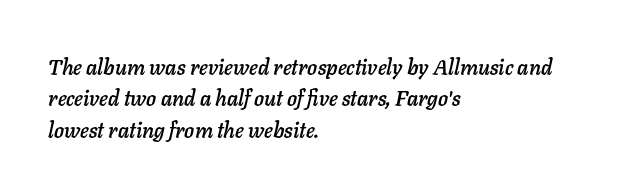
{"italic": "yes", "lean": "right", "slant_degrees": 11, "underline": "no", "align": "left", "line_spacing": "normal", "line_spacing_ratio": 1.5, "letter_spacing": "normal", "letter_spacing_em": 0.0, "glyph_px": 21}
